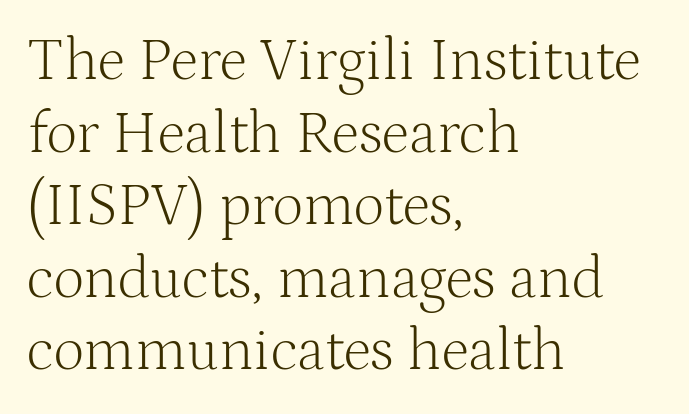
The image shows 60 px light serif type, upright; set left-aligned, line spacing 1.21x, normal letter spacing, not underlined; medium stroke contrast and a medium x-height.
